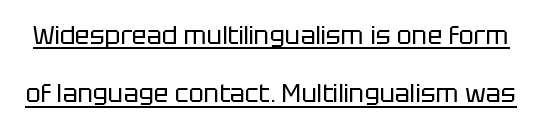
{"italic": "no", "bold": "no", "underline": "yes", "line_spacing": "loose", "line_spacing_ratio": 2.33, "letter_spacing": "normal", "letter_spacing_em": 0.0, "glyph_px": 25}
